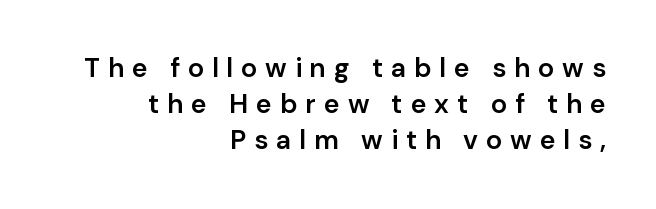
Layout note: lines flush right. This sample uses an upright cut, with every glyph sitting square on the baseline. Just letters on the line, the space beneath them empty. Substantial extra tracking has been applied to these lines.
